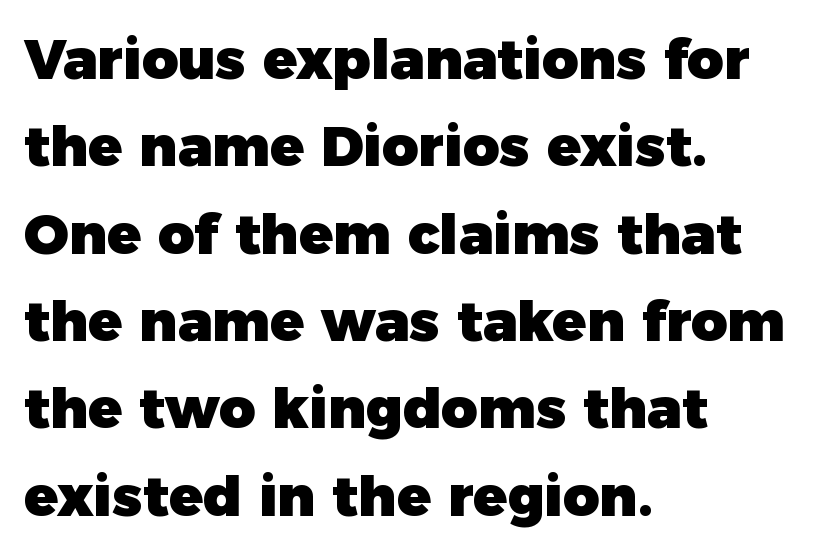
The image shows 56 px heavy sans-serif type, upright; set left-aligned, normal line spacing (1.56x), normal letter spacing, not underlined; low stroke contrast and a medium x-height.
